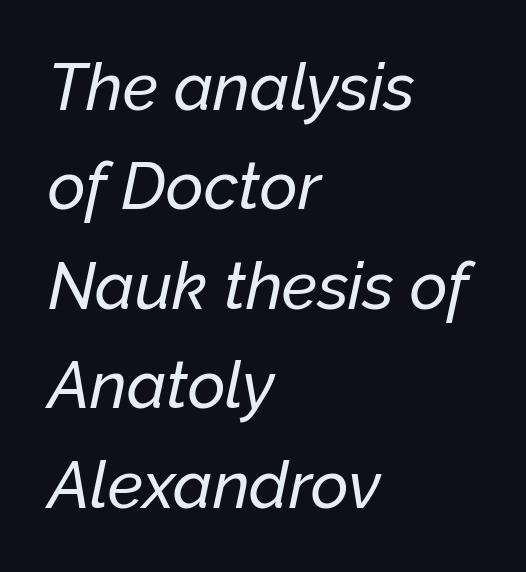
{"italic": "yes", "lean": "right", "slant_degrees": 12, "width": "normal", "stroke_contrast": "low", "x_height": "medium", "monospaced": "no", "underline": "no", "align": "left", "line_spacing": "normal", "line_spacing_ratio": 1.53, "letter_spacing": "normal", "letter_spacing_em": 0.0, "glyph_px": 65}
